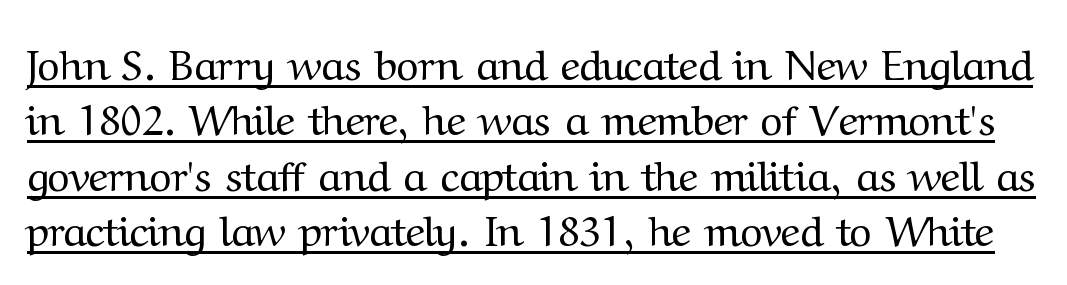
{"serif": "yes", "italic": "no", "bold": "no", "weight": "regular", "width": "normal", "stroke_contrast": "medium", "x_height": "medium", "monospaced": "no", "underline": "yes", "line_spacing": "normal", "line_spacing_ratio": 1.29, "letter_spacing": "normal", "letter_spacing_em": 0.0, "glyph_px": 43}
